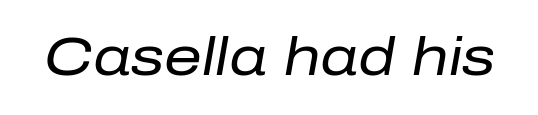
Q: Is the text bold? A: No.
Q: Is the text italic (slanted)? A: Yes, it leans right by about 10 degrees.
Q: Is the text underlined? A: No.
Q: Is the spacing between letters normal or unusually wide? A: Normal.
Q: Width (condensed, normal, or wide)? A: Normal.
Q: Stroke contrast? A: Low.
Q: x-height? A: Medium.
Q: Monospaced? A: No.
